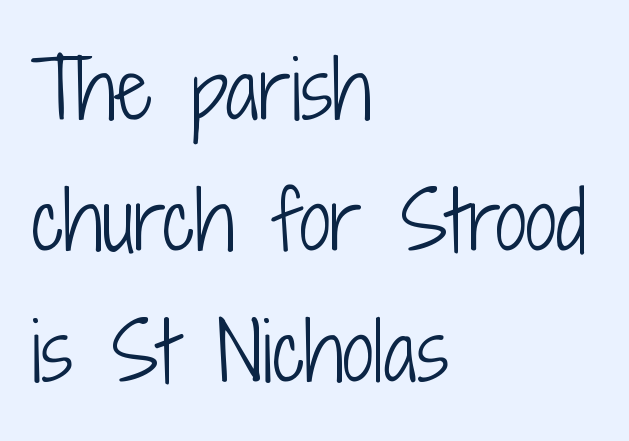
{"serif": "no", "italic": "no", "bold": "no", "weight": "light", "width": "condensed", "stroke_contrast": "low", "x_height": "medium", "monospaced": "no", "underline": "no", "align": "left", "line_spacing": "normal", "line_spacing_ratio": 1.66, "letter_spacing": "normal", "letter_spacing_em": 0.0, "glyph_px": 79}
